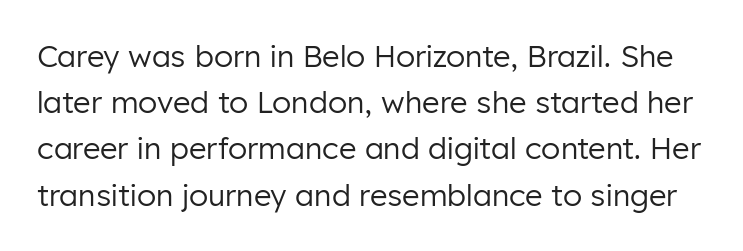
Q: Is the text bold? A: No.
Q: Is the text italic (slanted)? A: No, it is upright.
Q: Is the typeface a serif or a sans-serif typeface? A: Sans-serif.
Q: Is the text underlined? A: No.
Q: Is the spacing between letters normal or unusually wide? A: Normal.
Q: Is the spacing between lines tight, normal or loose? A: Normal.
Q: Width (condensed, normal, or wide)? A: Normal.
Q: Stroke contrast? A: Low.
Q: x-height? A: Medium.
Q: Monospaced? A: No.
